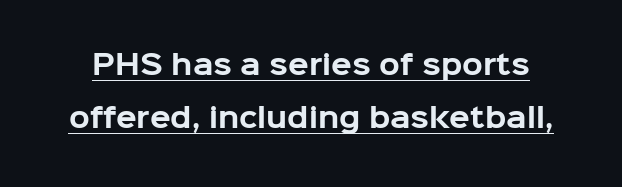
{"italic": "no", "bold": "yes", "underline": "yes", "line_spacing": "loose", "line_spacing_ratio": 1.95, "letter_spacing": "normal", "letter_spacing_em": 0.0, "glyph_px": 27}
